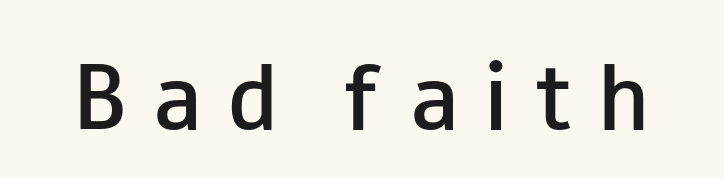
These lines are rendered in a variable-pitch font. Grotesque or geometric, the face here clearly has no serifs. The words here are not underlined. The sample has been set in demibold, a notch under bold.
